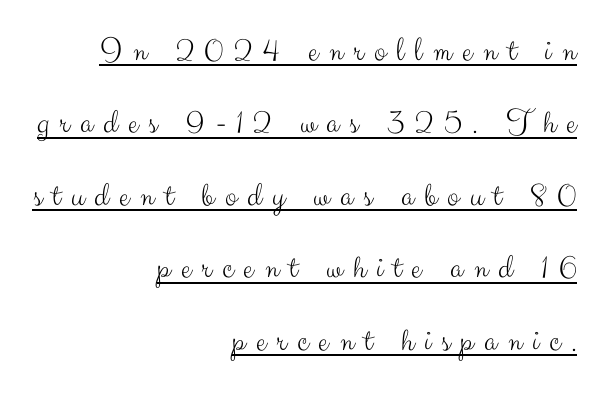
{"serif": "no", "bold": "no", "weight": "light", "width": "normal", "stroke_contrast": "medium", "x_height": "small", "monospaced": "no", "underline": "yes", "align": "right", "line_spacing": "loose", "line_spacing_ratio": 2.07, "letter_spacing": "wide", "letter_spacing_em": 0.3, "glyph_px": 35}
